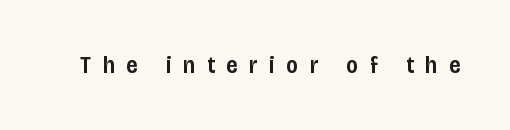
Q: Is the text bold? A: Semi-bold.
Q: Is the text italic (slanted)? A: No, it is upright.
Q: Is the text underlined? A: No.
Q: Is the spacing between letters normal or unusually wide? A: Unusually wide.
